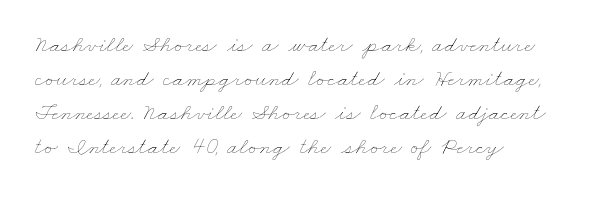
The image shows 24 px text type; set left-aligned, normal line spacing (1.42x), normal letter spacing, not underlined.
